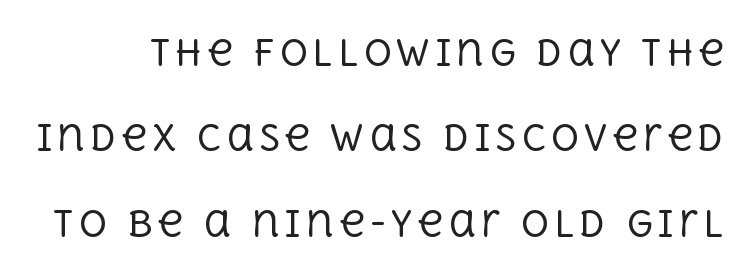
{"serif": "yes", "italic": "no", "bold": "no", "weight": "regular", "width": "normal", "x_height": "large", "monospaced": "no", "underline": "no", "line_spacing": "loose", "line_spacing_ratio": 2.44, "glyph_px": 35}
